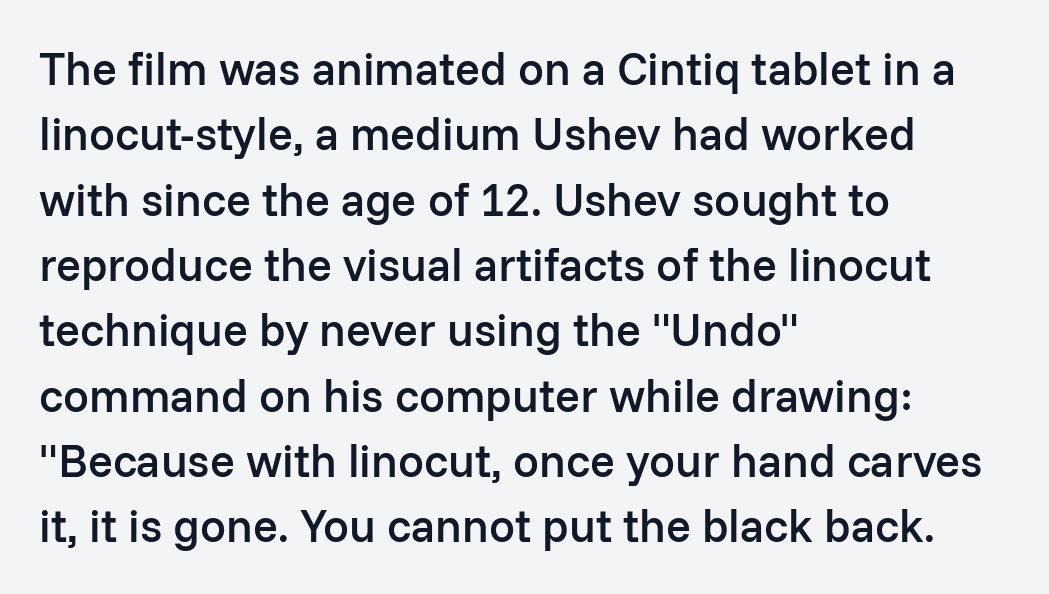
Q: Is the text bold? A: Semi-bold.
Q: Is the text italic (slanted)? A: No, it is upright.
Q: Is the typeface a serif or a sans-serif typeface? A: Sans-serif.
Q: Is the text underlined? A: No.
Q: How is the paragraph aligned? A: Left-aligned.
Q: Is the spacing between letters normal or unusually wide? A: Normal.
Q: Is the spacing between lines tight, normal or loose? A: Normal.
Q: Width (condensed, normal, or wide)? A: Normal.
Q: Stroke contrast? A: Low.
Q: x-height? A: Medium.
Q: Monospaced? A: No.
